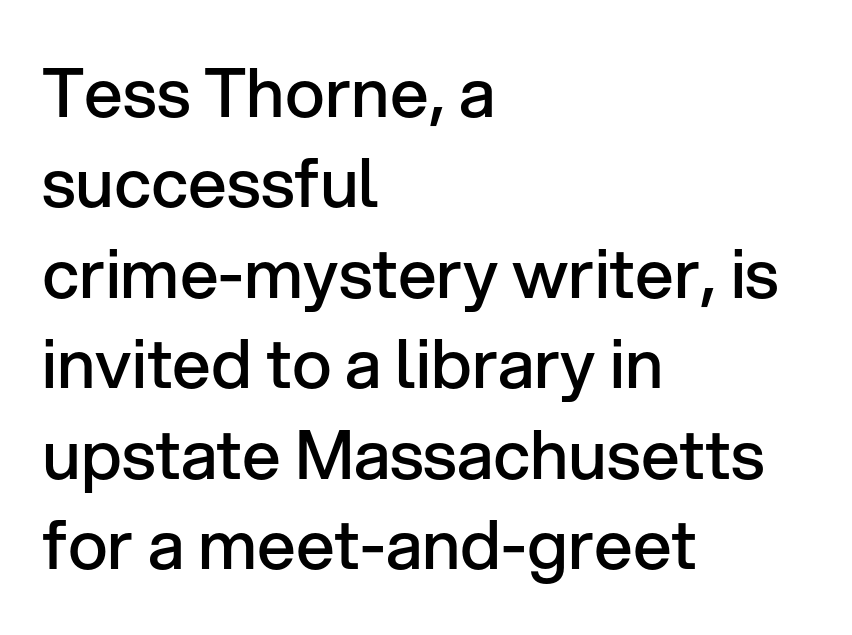
Q: Is the text bold? A: Semi-bold.
Q: Is the text italic (slanted)? A: No, it is upright.
Q: Is the typeface a serif or a sans-serif typeface? A: Sans-serif.
Q: Is the text underlined? A: No.
Q: How is the paragraph aligned? A: Left-aligned.
Q: Is the spacing between letters normal or unusually wide? A: Normal.
Q: Is the spacing between lines tight, normal or loose? A: Normal.
Q: Width (condensed, normal, or wide)? A: Normal.
Q: Stroke contrast? A: Low.
Q: x-height? A: Medium.
Q: Monospaced? A: No.
